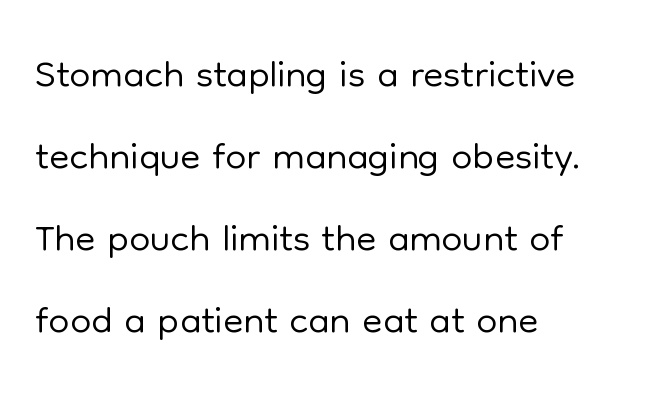
The image shows 59 px light sans-serif type, upright; set left-aligned, normal line spacing (1.39x), normal letter spacing, not underlined; low stroke contrast and a medium x-height.
